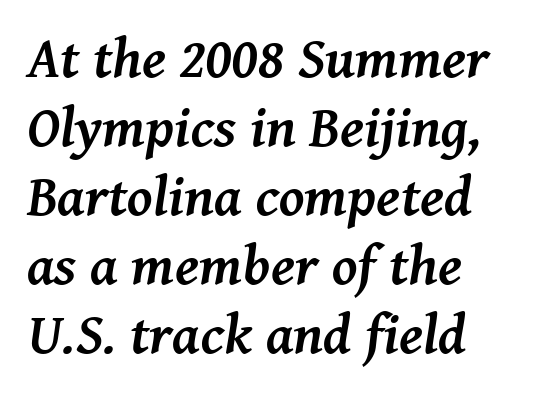
{"serif": "yes", "italic": "yes", "lean": "right", "slant_degrees": 8, "bold": "yes", "weight": "semibold", "width": "normal", "stroke_contrast": "medium", "x_height": "medium", "monospaced": "no", "underline": "no", "align": "left", "line_spacing_ratio": 1.21, "letter_spacing": "normal", "letter_spacing_em": 0.0, "glyph_px": 57}
